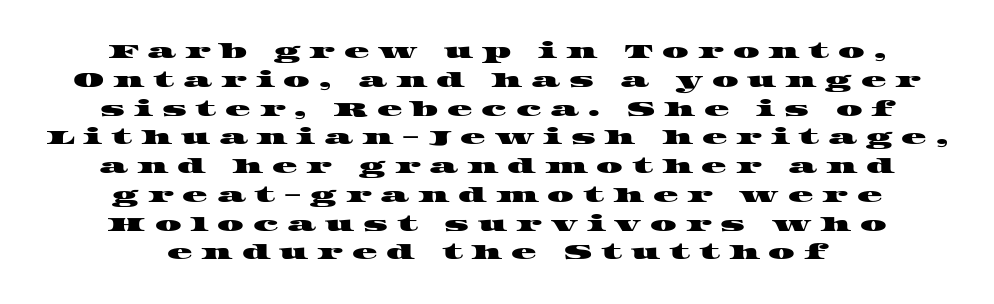
{"underline": "no", "align": "center", "line_spacing": "normal", "line_spacing_ratio": 1.37, "letter_spacing": "wide", "letter_spacing_em": 0.42, "glyph_px": 21}
